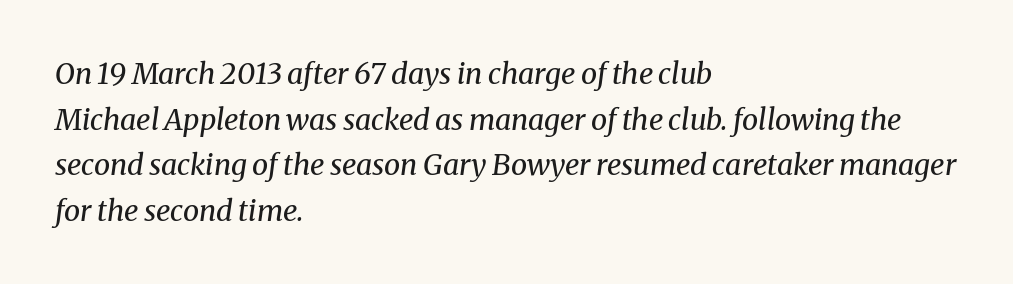
{"serif": "yes", "italic": "yes", "lean": "right", "slant_degrees": 8, "bold": "no", "weight": "regular", "width": "normal", "stroke_contrast": "medium", "x_height": "medium", "monospaced": "no", "underline": "no", "align": "left", "line_spacing": "normal", "line_spacing_ratio": 1.57, "letter_spacing": "normal", "letter_spacing_em": 0.0, "glyph_px": 29}
